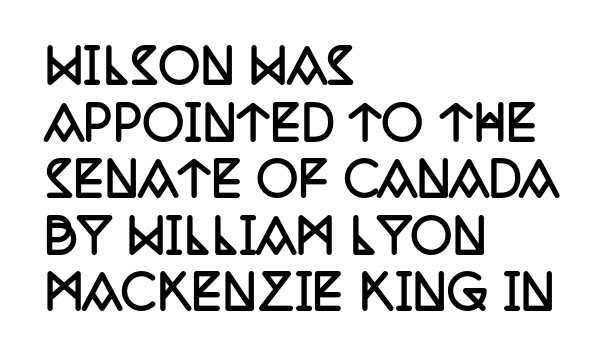
Q: Is the text bold? A: Yes.
Q: Is the text italic (slanted)? A: No, it is upright.
Q: Is the typeface a serif or a sans-serif typeface? A: Serif.
Q: Is the text underlined? A: No.
Q: How is the paragraph aligned? A: Left-aligned.
Q: Is the spacing between letters normal or unusually wide? A: Normal.
Q: Width (condensed, normal, or wide)? A: Condensed.
Q: Stroke contrast? A: Low.
Q: x-height? A: Large.
Q: Monospaced? A: No.
